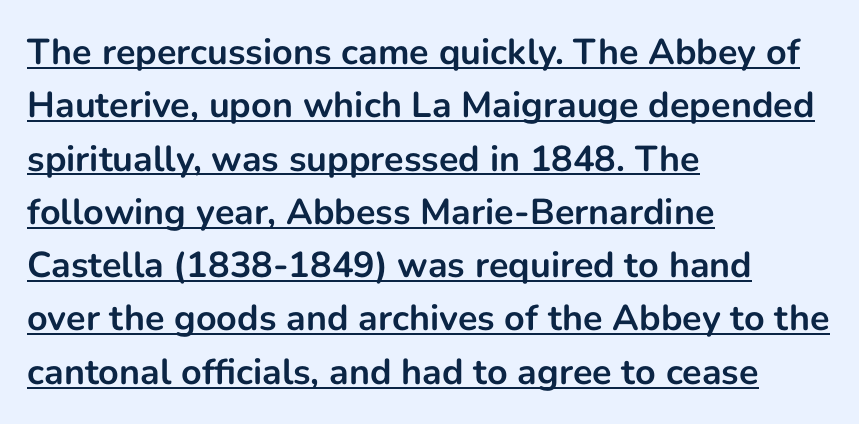
{"serif": "no", "italic": "no", "bold": "yes", "weight": "bold", "width": "normal", "stroke_contrast": "low", "x_height": "medium", "monospaced": "no", "underline": "yes", "align": "left", "line_spacing": "normal", "line_spacing_ratio": 1.48, "letter_spacing": "normal", "letter_spacing_em": 0.0, "glyph_px": 36}
